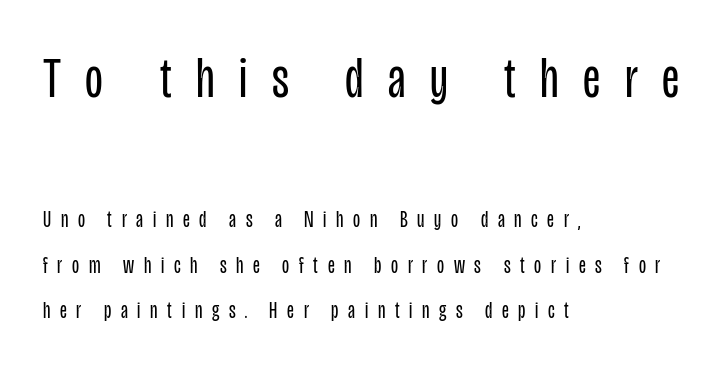
Each new line begins a long way beneath the previous one. Proportional: the letters do not fall into vertical columns. Substantial extra tracking has been applied to these lines. Leftover space on each line is placed entirely after the last word. These two chunks differ in scale, with the top chunk taking the larger measure.
